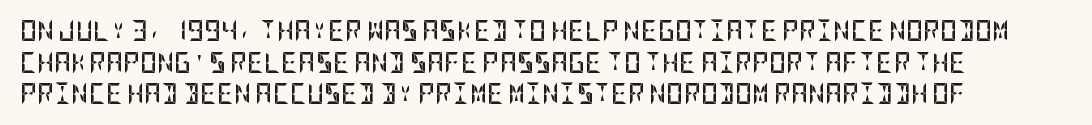
{"italic": "no", "bold": "yes", "underline": "no", "align": "left", "line_spacing": "normal", "line_spacing_ratio": 1.51, "letter_spacing": "normal", "letter_spacing_em": 0.0, "glyph_px": 21}
